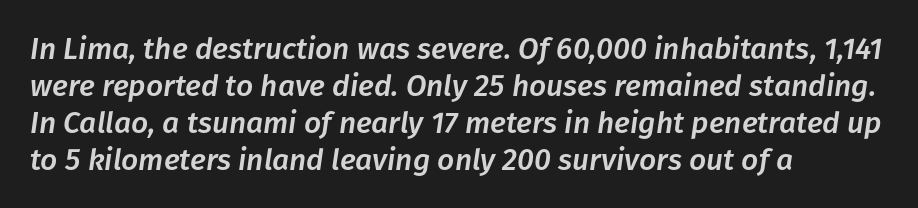
Q: Is the text italic (slanted)? A: Yes, it leans right by about 8 degrees.
Q: Is the text underlined? A: No.
Q: How is the paragraph aligned? A: Left-aligned.
Q: Is the spacing between letters normal or unusually wide? A: Normal.
Q: Width (condensed, normal, or wide)? A: Normal.
Q: Stroke contrast? A: Low.
Q: x-height? A: Medium.
Q: Monospaced? A: No.
